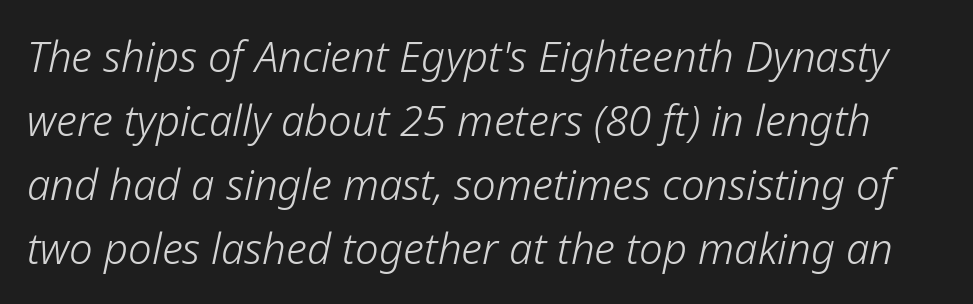
Regular leading. Nobody touched the tracking dial on this one. Plain, unruled lines of type. Observe the lean: these are italic letterforms.
